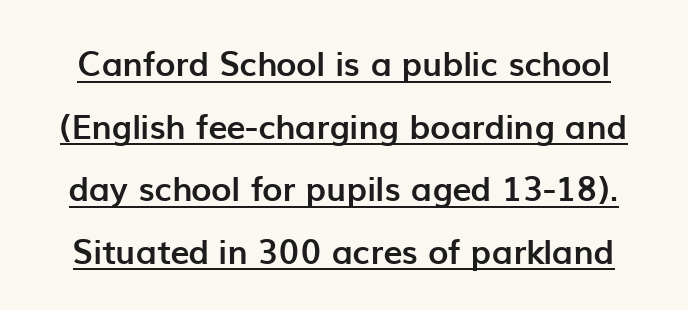
These lines are composed in type without serifs. Look at the tracking — it's just the regular setting, nothing added. A roman cut, with each character standing at attention. The glyphs are accompanied by a horizontal stroke just below them. Character widths vary here, with narrow letters taking less room than wide ones.
